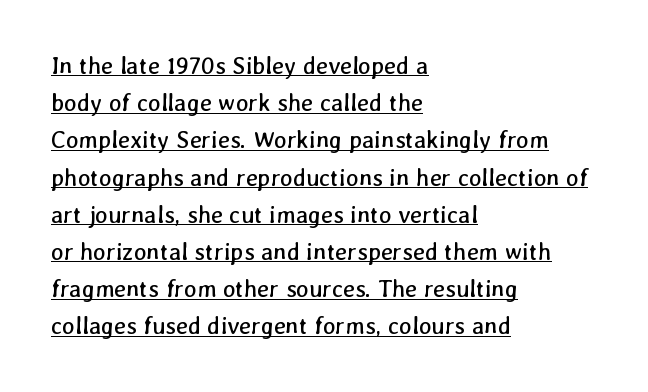
Does the leading feel generous? No, just average. Inter-character spacing is left at the font's built-in metrics. This is underlined copy, the kind a proofreader might mark for attention. The face looks like a standard text weight, possibly lighter. Leftover space on each line is placed entirely after the last word.
